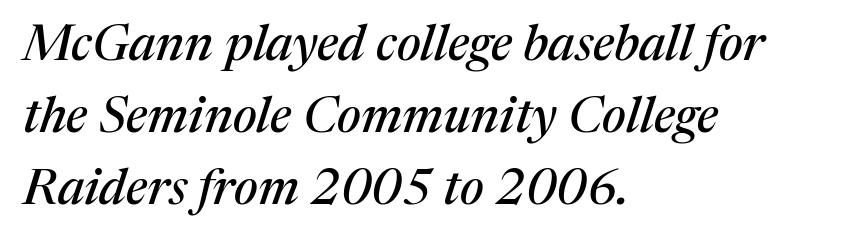
Q: Is the text italic (slanted)? A: Yes, it leans right by about 17 degrees.
Q: Is the typeface a serif or a sans-serif typeface? A: Serif.
Q: Is the text underlined? A: No.
Q: How is the paragraph aligned? A: Left-aligned.
Q: Is the spacing between letters normal or unusually wide? A: Normal.
Q: Is the spacing between lines tight, normal or loose? A: Normal.
Q: Width (condensed, normal, or wide)? A: Normal.
Q: Stroke contrast? A: Medium.
Q: x-height? A: Medium.
Q: Monospaced? A: No.
